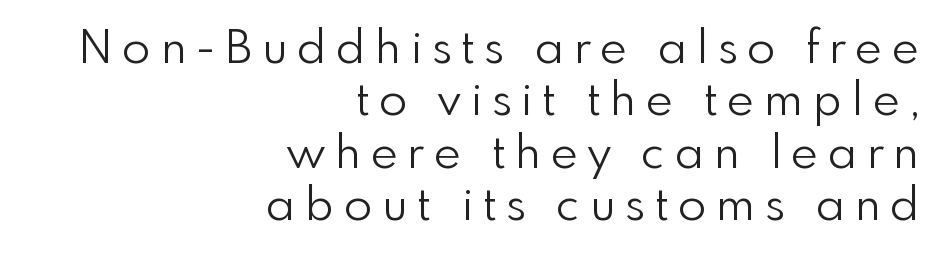
Quick note: underline off. Each letter keeps its own natural width here, so spacing adapts to shape. Check where the strokes stop: nothing finishes them off — pure sans. Rows of type sit shoulder to shoulder in the vertical direction. What stands out about the letter spacing? Its width — letters are far apart. When letters stand straight like this, we call the style roman or upright.
